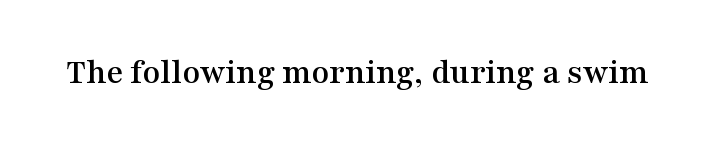
{"serif": "yes", "italic": "no", "width": "wide", "stroke_contrast": "medium", "x_height": "medium", "monospaced": "no", "underline": "no", "letter_spacing": "normal", "letter_spacing_em": 0.0, "glyph_px": 36}
